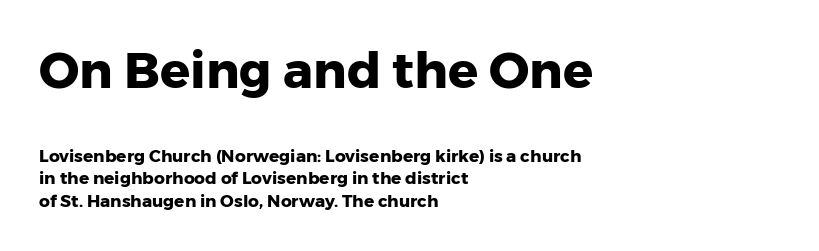
{"serif": "no", "italic": "no", "bold": "yes", "weight": "heavy", "width": "normal", "stroke_contrast": "low", "x_height": "medium", "monospaced": "no", "underline": "no", "align": "left", "line_spacing": "normal", "line_spacing_ratio": 1.32, "letter_spacing": "normal", "letter_spacing_em": 0.0, "larger_block": "first", "size_ratio": 2.94, "glyph_px": 50}
